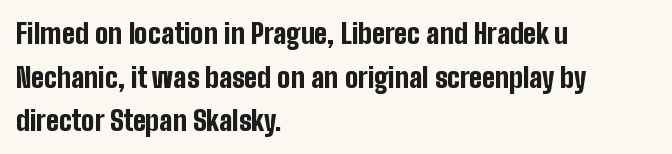
{"serif": "no", "italic": "no", "bold": "yes", "weight": "bold", "width": "condensed", "stroke_contrast": "low", "x_height": "medium", "monospaced": "no", "underline": "no", "align": "left", "line_spacing": "normal", "line_spacing_ratio": 1.56, "letter_spacing": "normal", "letter_spacing_em": 0.0, "glyph_px": 28}
